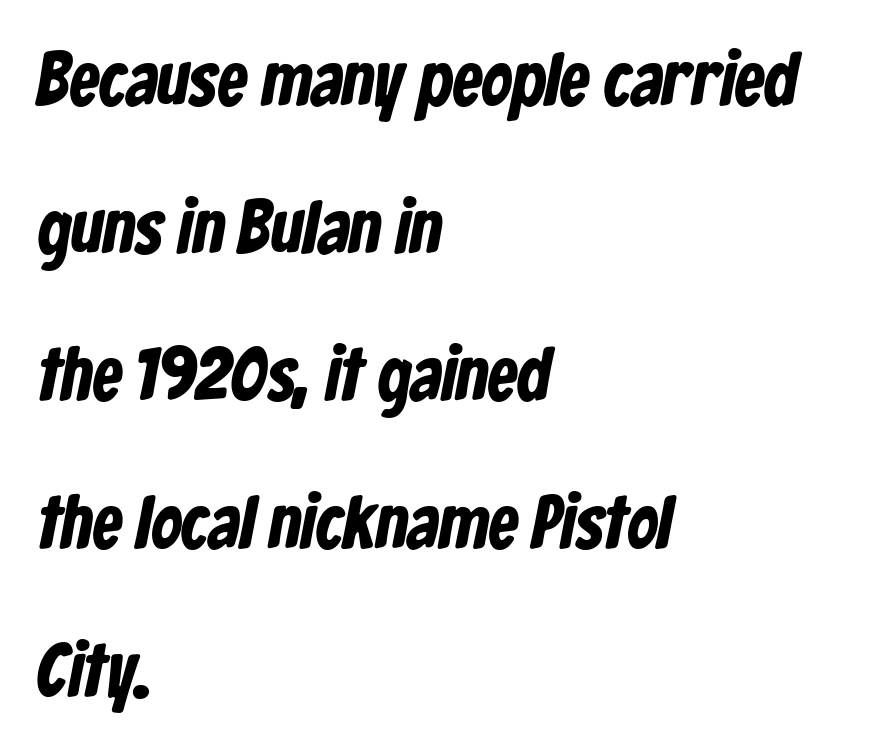
The image shows 75 px bold, condensed sans-serif type; set left-aligned, loose line spacing (1.97x), normal letter spacing, not underlined; low stroke contrast and a medium x-height.
